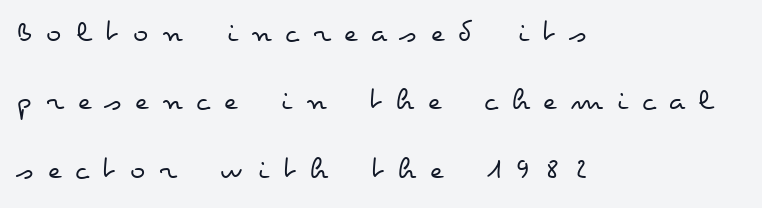
The image shows 32 px regular-weight, wide type, upright; set left-aligned, loose line spacing (2.14x), unusually wide letter spacing (+0.44 em), not underlined; low stroke contrast and a small x-height.
